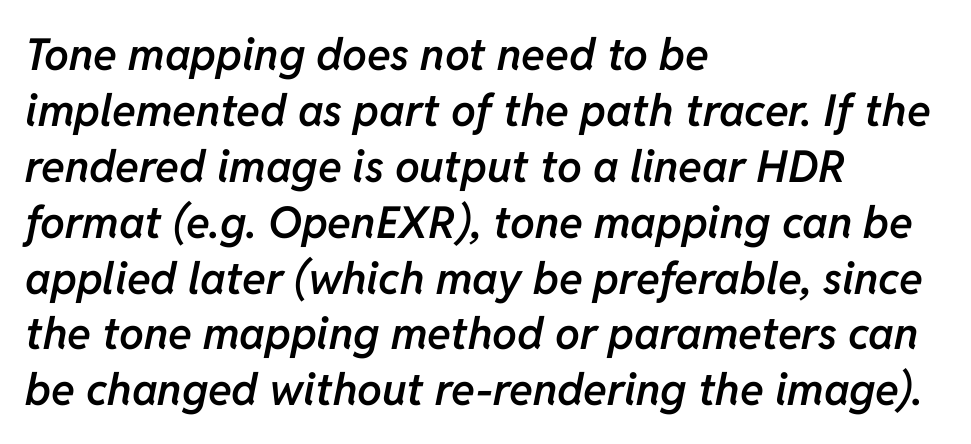
The image shows 44 px semibold type, italic (leaning right); set left-aligned, normal line spacing (1.27x), normal letter spacing, not underlined; low stroke contrast and a medium x-height.
